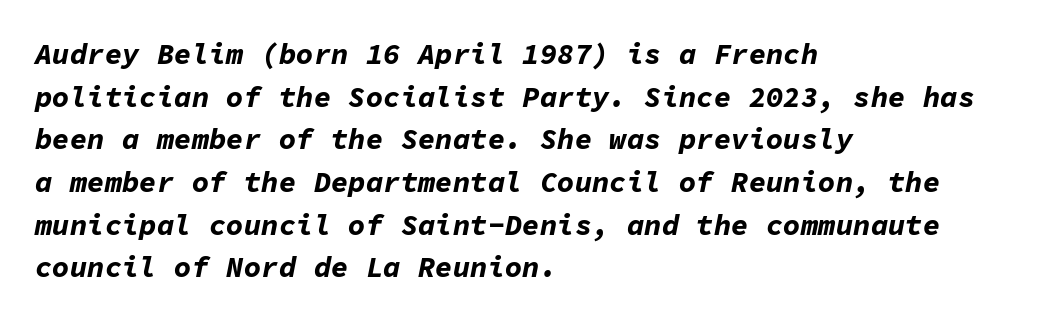
{"italic": "yes", "lean": "right", "slant_degrees": 11, "bold": "yes", "weight": "bold", "width": "normal", "stroke_contrast": "low", "x_height": "medium", "monospaced": "yes", "underline": "no", "align": "left", "line_spacing": "normal", "line_spacing_ratio": 1.47, "letter_spacing": "normal", "letter_spacing_em": 0.0, "glyph_px": 29}
